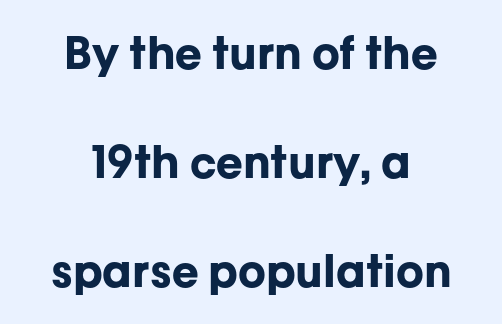
The image shows 44 px bold sans-serif type, upright; set centered, loose line spacing (2.48x), normal letter spacing, not underlined; low stroke contrast and a medium x-height.
